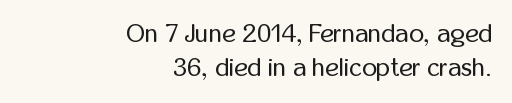
Vertical stems look standard width or narrower in stroke. The block of text has a typical density, with ordinary space between rows. All the whitespace from short lines collects on the left. Is the letter spacing exaggerated? No — it looks like the ordinary default.
